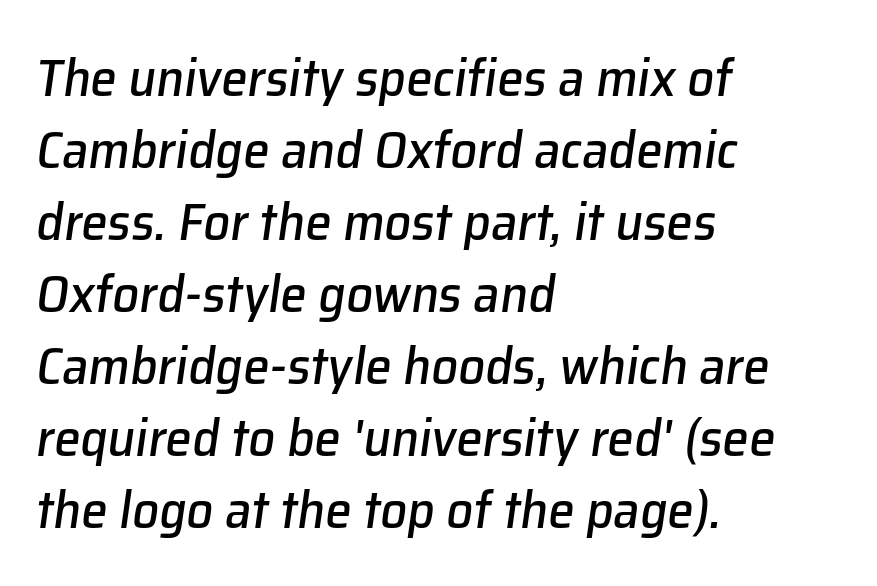
The text carries the slant typical of an italic or oblique font. The gaps between neighbouring characters are ordinary and unremarkable. Horizontally, the lines are justified to the leading edge only. Vertical spacing — default.
